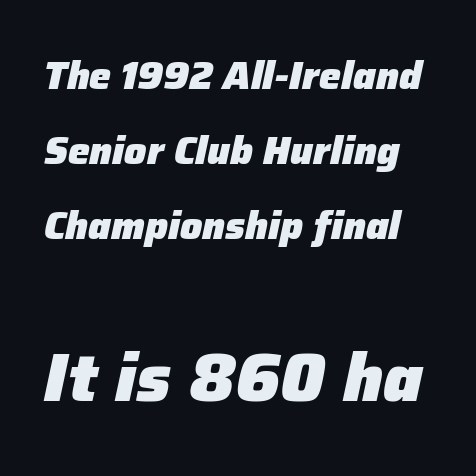
{"italic": "yes", "lean": "right", "slant_degrees": 12, "bold": "yes", "weight": "heavy", "width": "normal", "stroke_contrast": "low", "x_height": "medium", "monospaced": "no", "underline": "no", "line_spacing": "loose", "line_spacing_ratio": 1.92, "letter_spacing": "normal", "letter_spacing_em": 0.0, "larger_block": "second", "size_ratio": 1.74, "glyph_px": 68}
